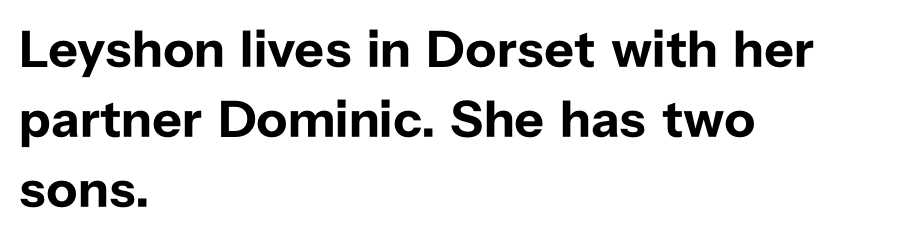
Check the space under the baseline: it is left empty. One-word summary of the alignment: left. A dark, heavy texture on the line: the type is bold. Observe the ordinary spacing: letters are neighbours, not strangers. These lines are rendered in a variable-pitch font.
